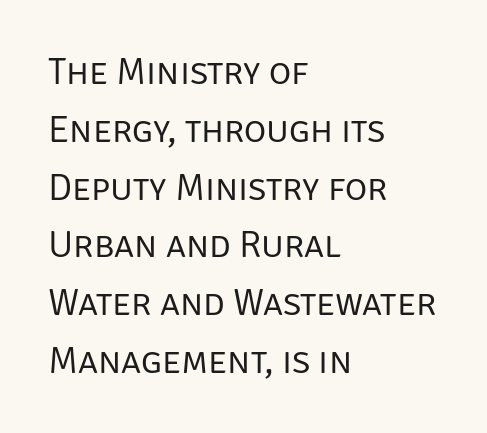
{"serif": "no", "italic": "no", "bold": "no", "weight": "regular", "width": "normal", "stroke_contrast": "low", "x_height": "large", "monospaced": "no", "underline": "no", "align": "left", "line_spacing": "normal", "line_spacing_ratio": 1.52, "letter_spacing": "normal", "letter_spacing_em": 0.0, "glyph_px": 38}
